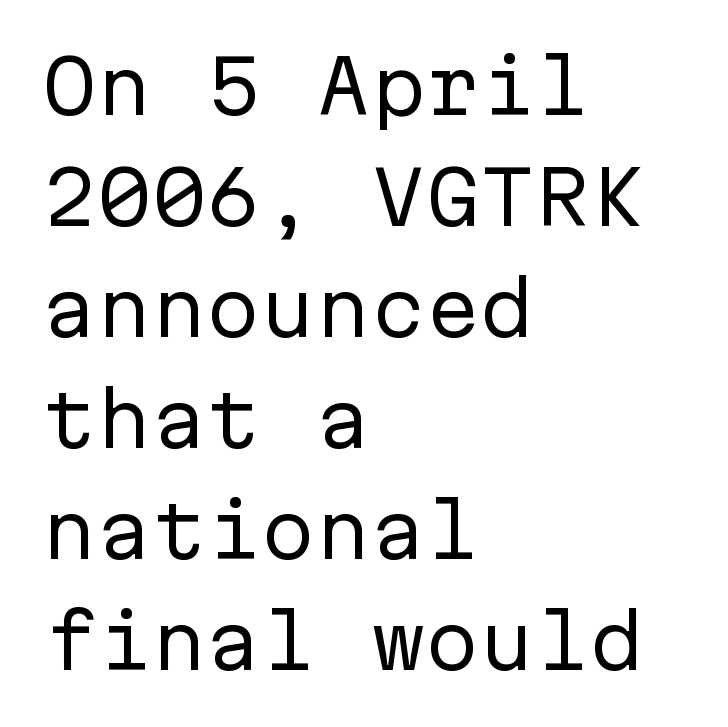
Q: Is the text bold? A: No.
Q: Is the text italic (slanted)? A: No, it is upright.
Q: Is the typeface a serif or a sans-serif typeface? A: Sans-serif.
Q: Is the text underlined? A: No.
Q: How is the paragraph aligned? A: Left-aligned.
Q: Is the spacing between letters normal or unusually wide? A: Normal.
Q: Is the spacing between lines tight, normal or loose? A: Normal.
Q: Width (condensed, normal, or wide)? A: Normal.
Q: Stroke contrast? A: Low.
Q: x-height? A: Medium.
Q: Monospaced? A: Yes.
